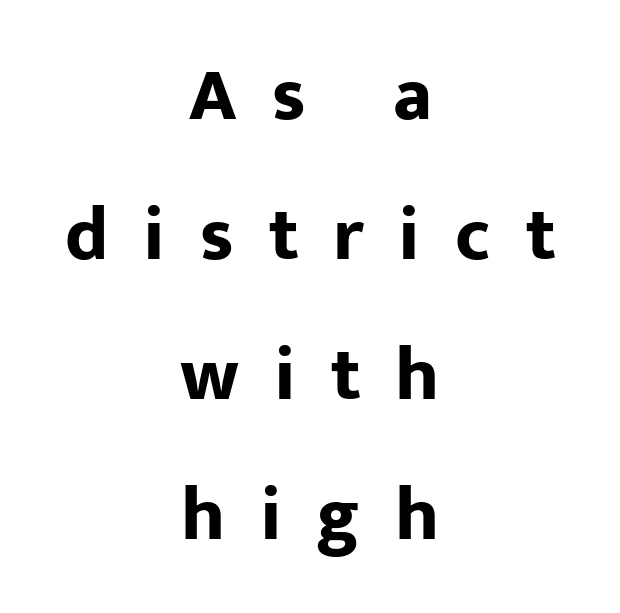
Descenders hang freely into open space. Posture: vertical. Thick stems and heavy bowls — unmistakably bold. Do the characters align in a grid? No, the font is proportional. Observe the absence of serifs on each vertical stroke in this sample.
